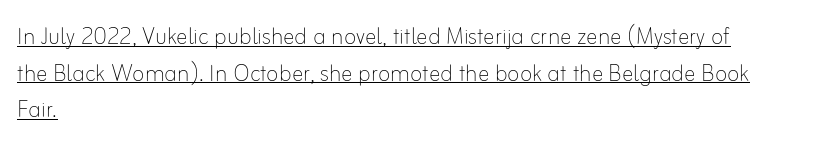
Q: Is the text bold? A: No.
Q: Is the text italic (slanted)? A: No, it is upright.
Q: Is the text underlined? A: Yes.
Q: How is the paragraph aligned? A: Left-aligned.
Q: Is the spacing between letters normal or unusually wide? A: Normal.
Q: Is the spacing between lines tight, normal or loose? A: Normal.
Q: Width (condensed, normal, or wide)? A: Normal.
Q: Stroke contrast? A: Low.
Q: x-height? A: Small.
Q: Monospaced? A: No.
